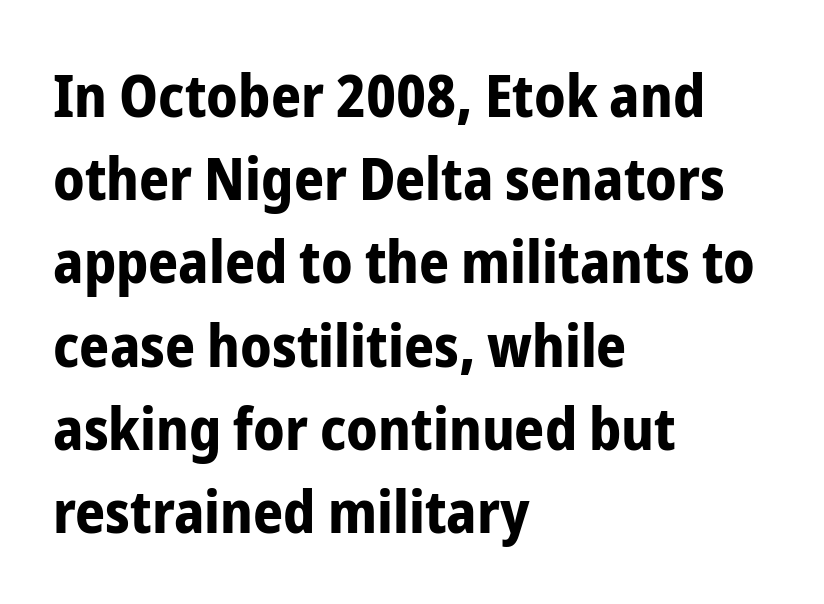
The designer went with a sans here, leaving each stem footless. The face used here is proportionally spaced, like ordinary book or web type. This is roman type, the default non-slanted kind. Pretty heavy lettering here — definitely bold. Compared with a centered layout, this one pins lines to the left instead. Tracking here is standard; glyphs follow each other at the usual distance.
